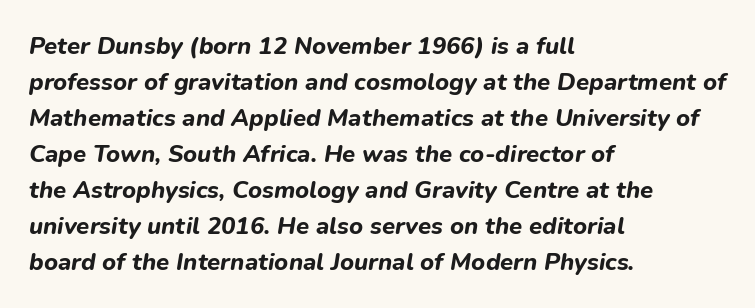
{"italic": "yes", "lean": "right", "slant_degrees": 9, "bold": "yes", "underline": "no", "align": "left", "line_spacing": "normal", "line_spacing_ratio": 1.5, "letter_spacing": "normal", "letter_spacing_em": 0.0, "glyph_px": 24}
